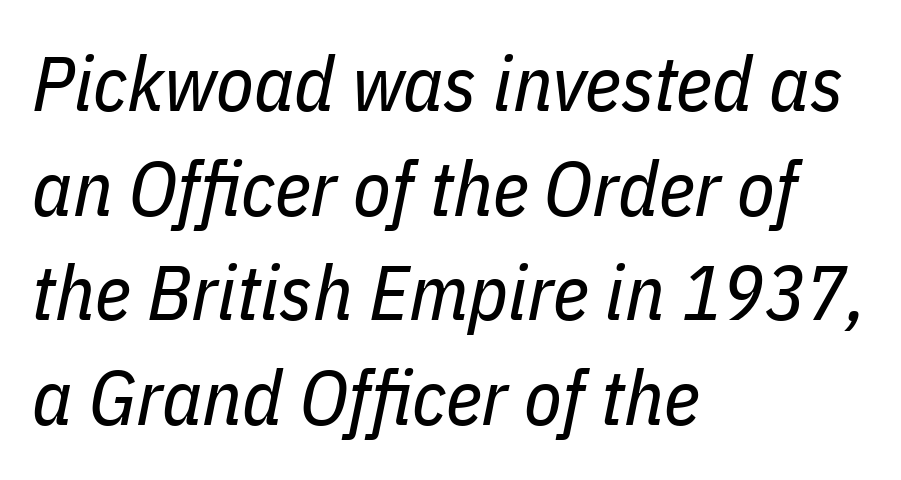
The image shows 77 px regular-weight, condensed type, italic (leaning right); set left-aligned, normal line spacing (1.36x), normal letter spacing, not underlined; low stroke contrast and a medium x-height.
